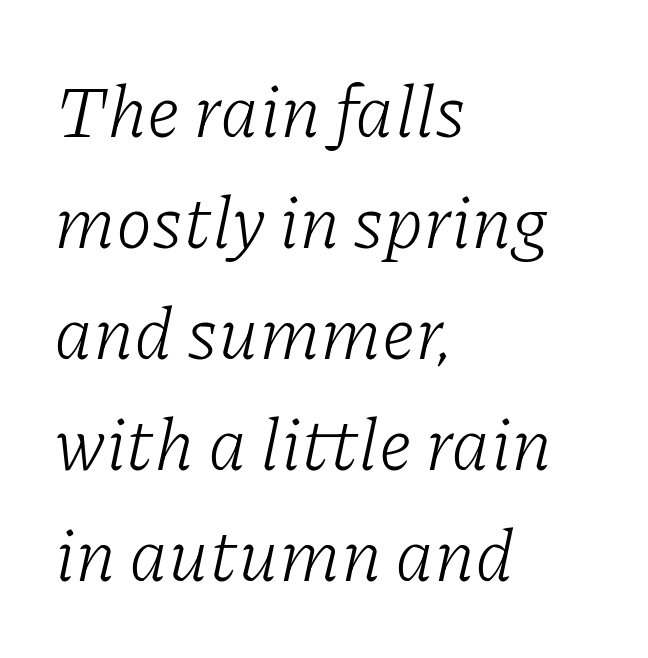
Q: Is the text bold? A: No.
Q: Is the text italic (slanted)? A: Yes, it leans right by about 11 degrees.
Q: Is the typeface a serif or a sans-serif typeface? A: Serif.
Q: Is the text underlined? A: No.
Q: How is the paragraph aligned? A: Left-aligned.
Q: Is the spacing between letters normal or unusually wide? A: Normal.
Q: Is the spacing between lines tight, normal or loose? A: Normal.
Q: Width (condensed, normal, or wide)? A: Normal.
Q: Stroke contrast? A: Low.
Q: x-height? A: Medium.
Q: Monospaced? A: No.
